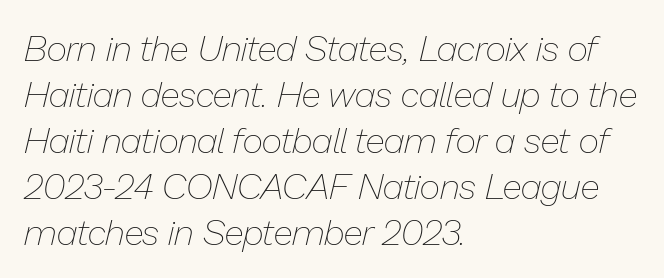
{"italic": "yes", "lean": "right", "slant_degrees": 13, "bold": "no", "weight": "thin", "width": "normal", "stroke_contrast": "low", "x_height": "medium", "monospaced": "no", "underline": "no", "align": "left", "line_spacing": "normal", "line_spacing_ratio": 1.28, "letter_spacing": "normal", "letter_spacing_em": 0.0, "glyph_px": 36}
